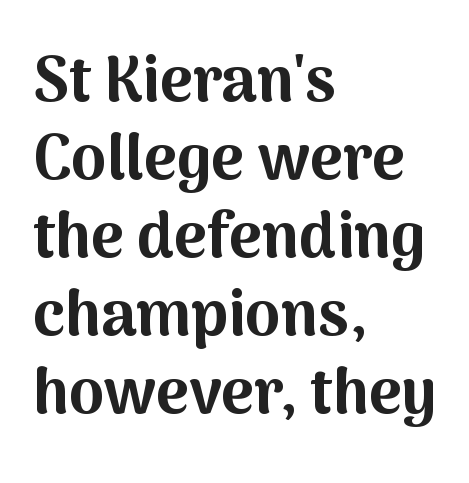
The image shows 63 px bold sans-serif type, upright; set left-aligned, line spacing 1.24x, normal letter spacing, not underlined; medium stroke contrast and a medium x-height.
